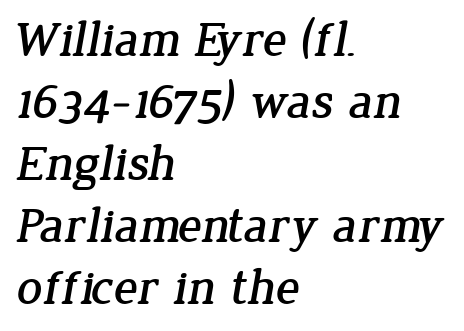
{"serif": "yes", "width": "normal", "stroke_contrast": "low", "x_height": "medium", "monospaced": "no", "underline": "no", "align": "left", "line_spacing_ratio": 1.24, "letter_spacing": "normal", "letter_spacing_em": 0.0, "glyph_px": 50}
